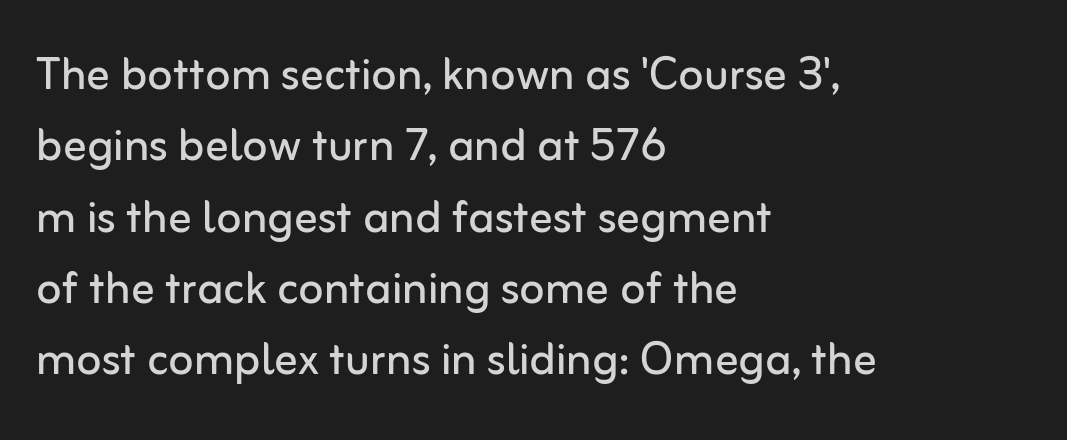
{"serif": "no", "italic": "no", "bold": "no", "weight": "regular", "width": "normal", "stroke_contrast": "low", "x_height": "medium", "monospaced": "no", "underline": "no", "align": "left", "line_spacing_ratio": 1.23, "letter_spacing": "normal", "letter_spacing_em": 0.0, "glyph_px": 58}
